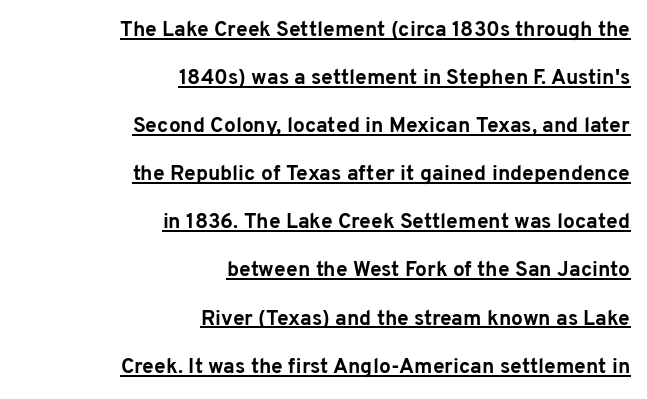
{"italic": "no", "bold": "yes", "underline": "yes", "align": "right", "line_spacing": "loose", "line_spacing_ratio": 2.29, "letter_spacing": "normal", "letter_spacing_em": 0.0, "glyph_px": 21}
